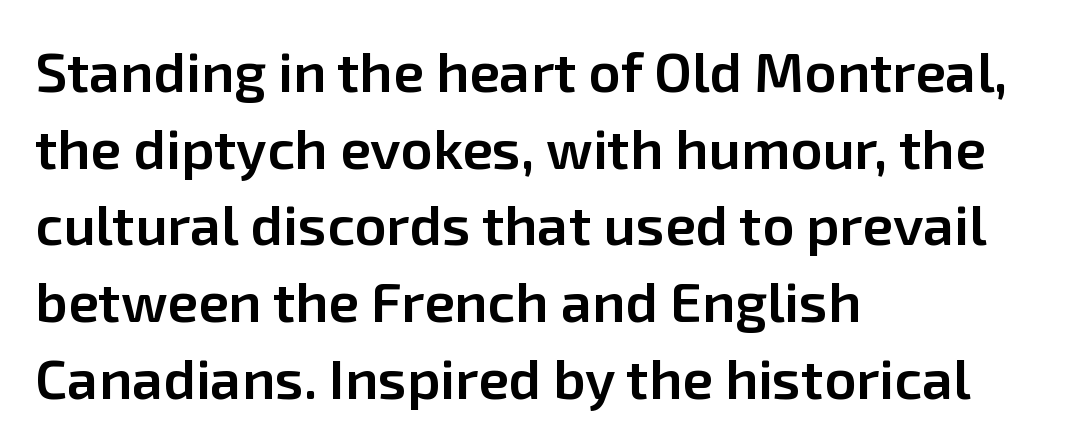
Classification — sans serif. The rendering uses a moderate line-height, typical for paragraphs. The characters look somewhat weighty, a semibold short of true bold. Compared with a centered layout, this one pins lines to the left instead. Rendered with straight, roman letterforms.
